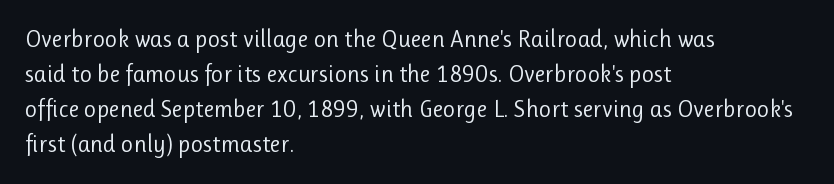
The image shows 24 px text type, upright; set left-aligned, normal line spacing (1.46x), normal letter spacing, not underlined.
